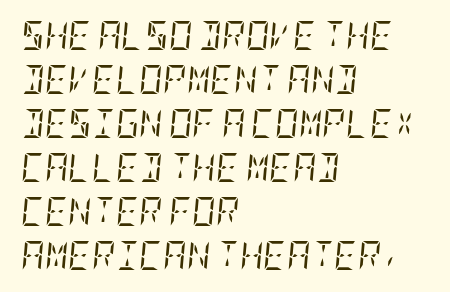
The image shows 29 px regular-weight, condensed serif type, italic (leaning right); set left-aligned, normal line spacing (1.52x), normal letter spacing, not underlined; low stroke contrast and a large x-height.
